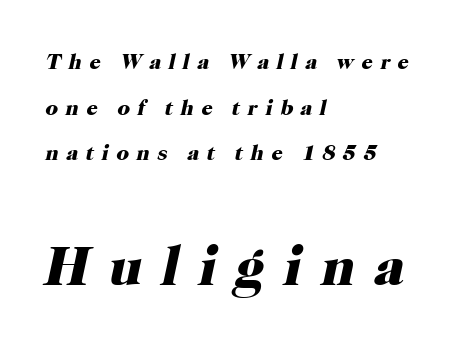
The image shows 56 px heavy serif type, italic (leaning right); set left-aligned, loose line spacing (2.07x), unusually wide letter spacing (+0.34 em), not underlined; the second (bottom) block is 2.55x larger; high stroke contrast and a medium x-height.
